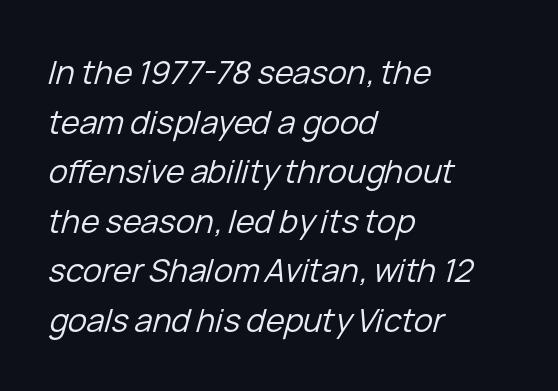
Q: Is the text bold? A: No.
Q: Is the text italic (slanted)? A: Yes, it leans right by about 15 degrees.
Q: Is the text underlined? A: No.
Q: How is the paragraph aligned? A: Left-aligned.
Q: Is the spacing between letters normal or unusually wide? A: Normal.
Q: Is the spacing between lines tight, normal or loose? A: Normal.
Q: Width (condensed, normal, or wide)? A: Normal.
Q: Stroke contrast? A: Low.
Q: x-height? A: Medium.
Q: Monospaced? A: No.
